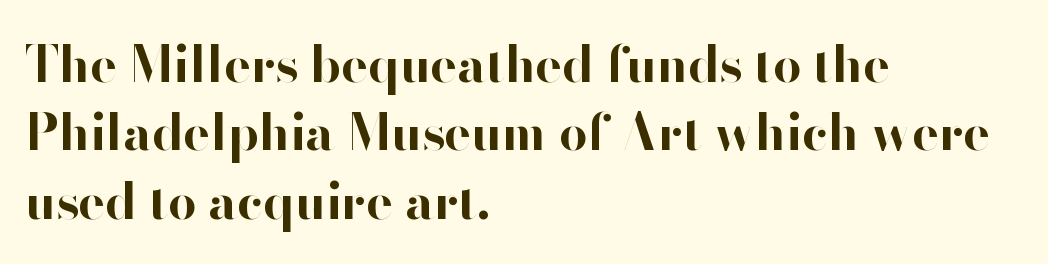
Q: Is the text bold? A: Yes.
Q: Is the text italic (slanted)? A: No, it is upright.
Q: Is the typeface a serif or a sans-serif typeface? A: Sans-serif.
Q: Is the text underlined? A: No.
Q: How is the paragraph aligned? A: Left-aligned.
Q: Is the spacing between letters normal or unusually wide? A: Normal.
Q: Is the spacing between lines tight, normal or loose? A: Normal.
Q: Width (condensed, normal, or wide)? A: Normal.
Q: Stroke contrast? A: High.
Q: x-height? A: Small.
Q: Monospaced? A: No.
